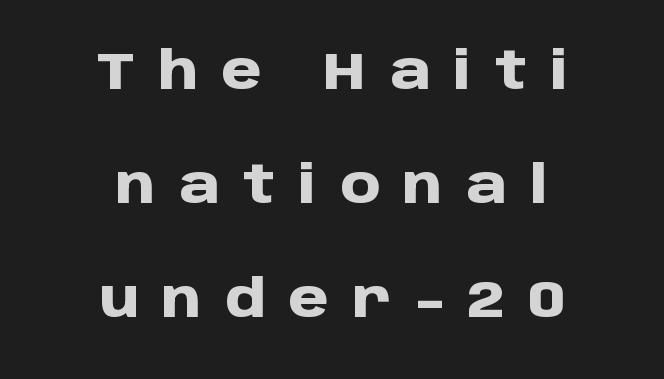
Q: Is the text bold? A: Yes.
Q: Is the text italic (slanted)? A: No, it is upright.
Q: Is the typeface a serif or a sans-serif typeface? A: Sans-serif.
Q: Is the text underlined? A: No.
Q: How is the paragraph aligned? A: Centered.
Q: Is the spacing between letters normal or unusually wide? A: Unusually wide.
Q: Is the spacing between lines tight, normal or loose? A: Loose.
Q: Width (condensed, normal, or wide)? A: Normal.
Q: Stroke contrast? A: Low.
Q: x-height? A: Large.
Q: Monospaced? A: No.
